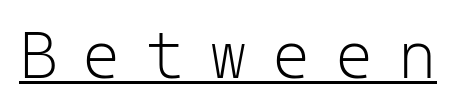
Q: Is the text bold? A: No.
Q: Is the text italic (slanted)? A: No, it is upright.
Q: Is the typeface a serif or a sans-serif typeface? A: Sans-serif.
Q: Is the text underlined? A: Yes.
Q: Is the spacing between letters normal or unusually wide? A: Unusually wide.
Q: Width (condensed, normal, or wide)? A: Normal.
Q: Stroke contrast? A: Low.
Q: x-height? A: Medium.
Q: Monospaced? A: Yes.
